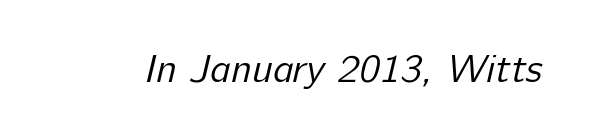
{"serif": "no", "bold": "no", "weight": "regular", "width": "normal", "stroke_contrast": "low", "x_height": "medium", "monospaced": "no", "underline": "no", "letter_spacing": "normal", "letter_spacing_em": 0.0, "glyph_px": 40}
